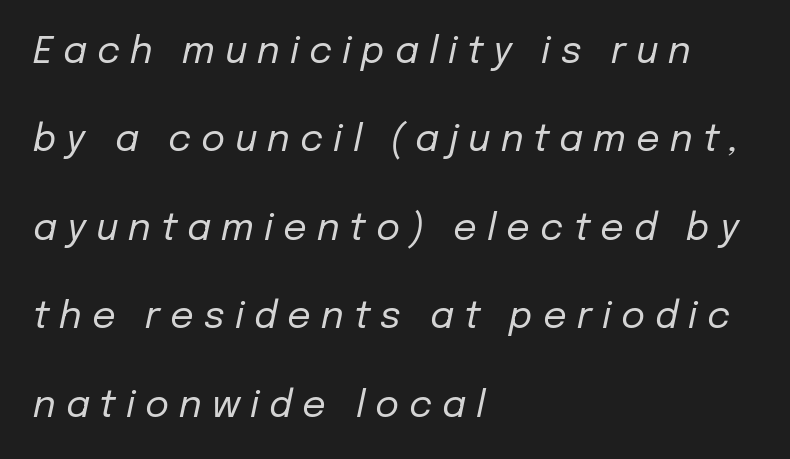
Compared with typical body copy, the letter spacing here is much looser. This is oblique type, the kind used for emphasis or titles. The strip under each line holds only bare page. Reading down the column, the eye jumps a long way to each next line. The strokes carry an ordinary text weight at most. Where is the straight margin? On the left.
